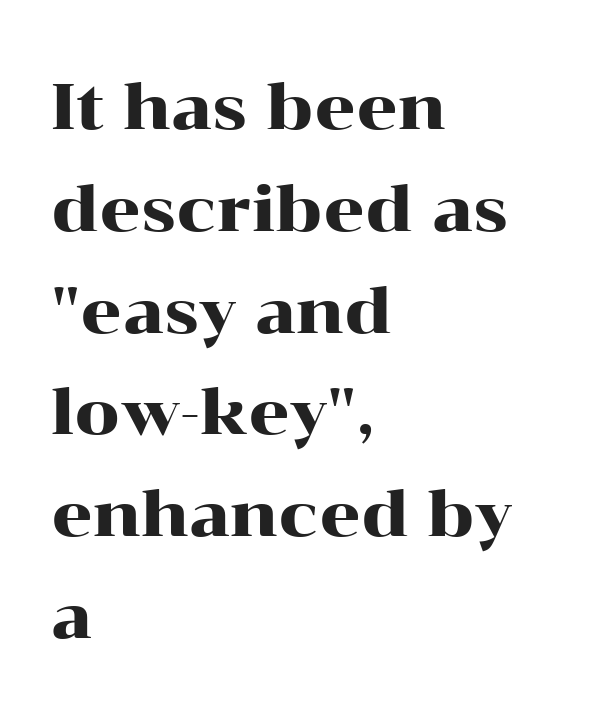
The image shows 64 px wide serif type, upright; set left-aligned, normal line spacing (1.59x), normal letter spacing, not underlined; high stroke contrast and a medium x-height.
